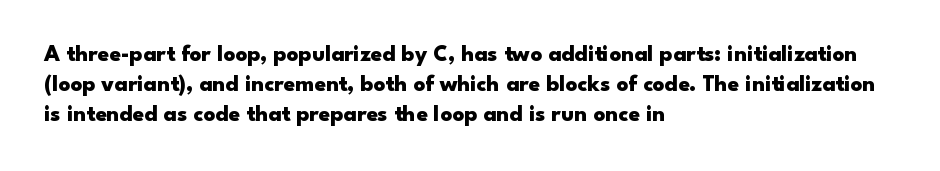
Q: Is the text bold? A: Yes.
Q: Is the text italic (slanted)? A: No, it is upright.
Q: Is the text underlined? A: No.
Q: How is the paragraph aligned? A: Left-aligned.
Q: Is the spacing between letters normal or unusually wide? A: Normal.
Q: Is the spacing between lines tight, normal or loose? A: Normal.
